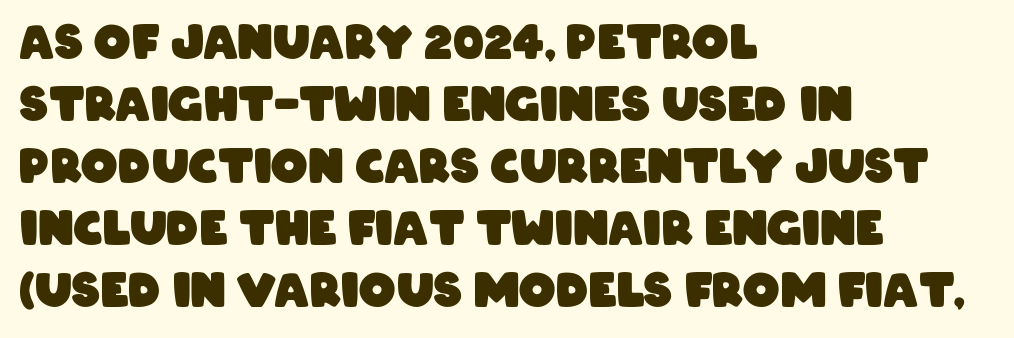
The image shows 46 px heavy, condensed sans-serif type; set left-aligned, normal line spacing (1.35x), normal letter spacing, not underlined; low stroke contrast and a large x-height.
